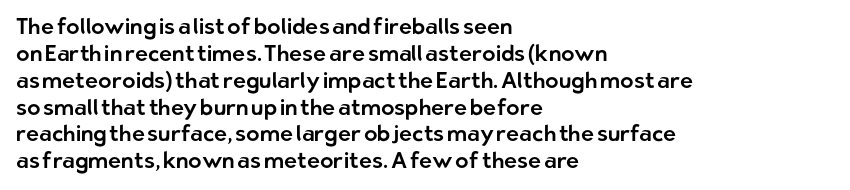
Is the block centered? No — it sits flush against the left margin. Beneath every word, the page is bare. What stands out about the letter spacing? Nothing — it is the standard amount. The lettering stays uniformly vertical, giving the passage a roman look.
